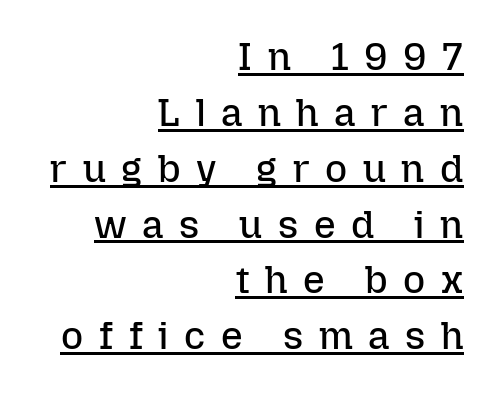
{"italic": "no", "bold": "no", "weight": "regular", "width": "normal", "stroke_contrast": "low", "x_height": "medium", "monospaced": "no", "underline": "yes", "align": "right", "line_spacing": "normal", "line_spacing_ratio": 1.47, "letter_spacing": "wide", "letter_spacing_em": 0.41, "glyph_px": 38}
